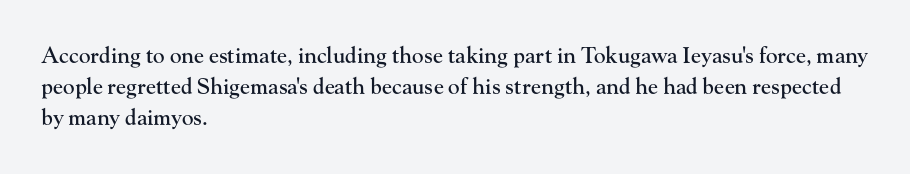
The image shows 22 px text type, upright; set left-aligned, normal line spacing (1.42x), normal letter spacing, not underlined.
